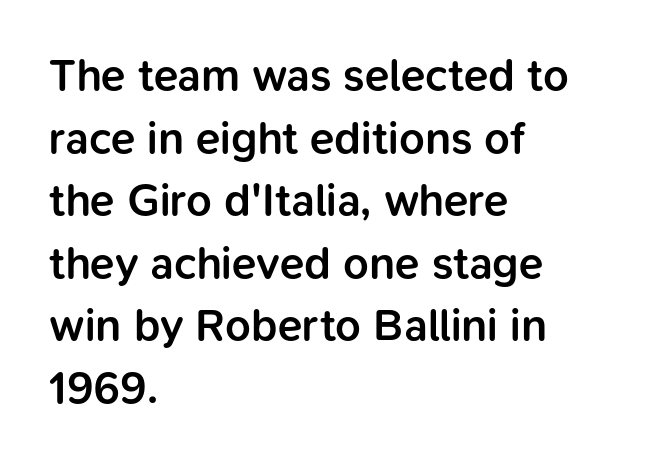
Regarding serifs, this sample does without them. Honestly, the row spacing looks completely unremarkable. This sample uses an upright cut, with every glyph sitting square on the baseline. The face used here is rendered with its standard letterfit. Caption: multi-line text, flush left, ragged right. Spacing verdict: proportional, widths tailored to each character.
